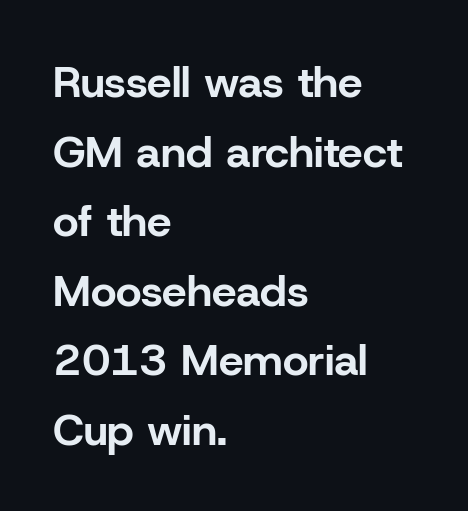
Q: Is the text bold? A: Yes.
Q: Is the text italic (slanted)? A: No, it is upright.
Q: Is the typeface a serif or a sans-serif typeface? A: Sans-serif.
Q: Is the text underlined? A: No.
Q: How is the paragraph aligned? A: Left-aligned.
Q: Is the spacing between letters normal or unusually wide? A: Normal.
Q: Is the spacing between lines tight, normal or loose? A: Normal.
Q: Width (condensed, normal, or wide)? A: Normal.
Q: Stroke contrast? A: Low.
Q: x-height? A: Medium.
Q: Monospaced? A: No.
